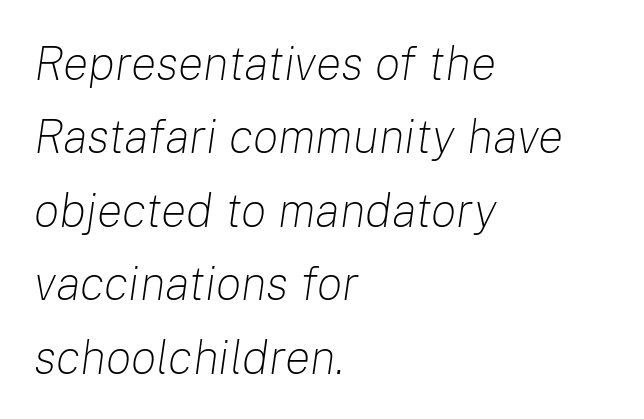
The image shows 48 px light type, italic (leaning right); set left-aligned, normal line spacing (1.53x), normal letter spacing, not underlined; low stroke contrast and a medium x-height.
